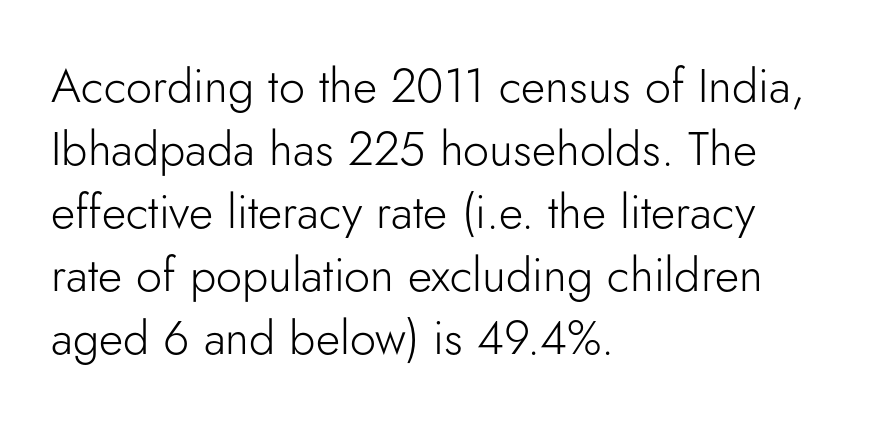
Is this a fixed-width face? No — the glyphs have proportional, varying widths. The characters are drawn with everyday or finer stroke widths. Line starts are locked; line ends wander. Descenders are the only things crossing below the line. The letterforms sit shoulder to shoulder at normal distance. One glance says typical: line gaps are just what's usual.
